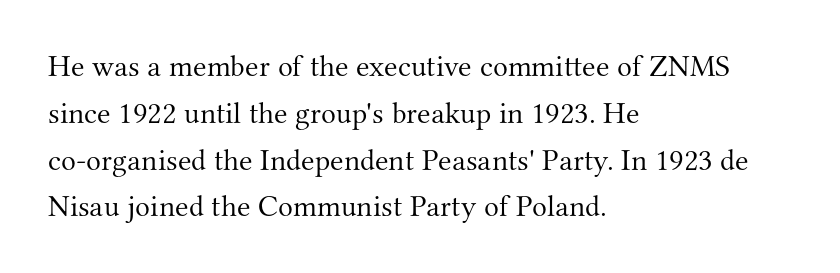
Q: Is the text bold? A: No.
Q: Is the text italic (slanted)? A: No, it is upright.
Q: Is the typeface a serif or a sans-serif typeface? A: Serif.
Q: Is the text underlined? A: No.
Q: How is the paragraph aligned? A: Left-aligned.
Q: Is the spacing between letters normal or unusually wide? A: Normal.
Q: Is the spacing between lines tight, normal or loose? A: Normal.
Q: Width (condensed, normal, or wide)? A: Normal.
Q: Stroke contrast? A: Medium.
Q: x-height? A: Small.
Q: Monospaced? A: No.
